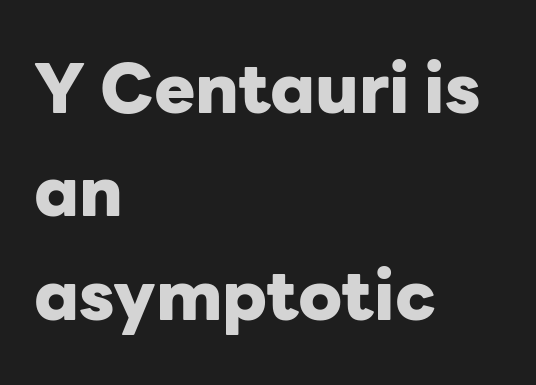
The image shows 69 px heavy sans-serif type, upright; set left-aligned, normal line spacing (1.5x), normal letter spacing, not underlined; low stroke contrast and a medium x-height.
